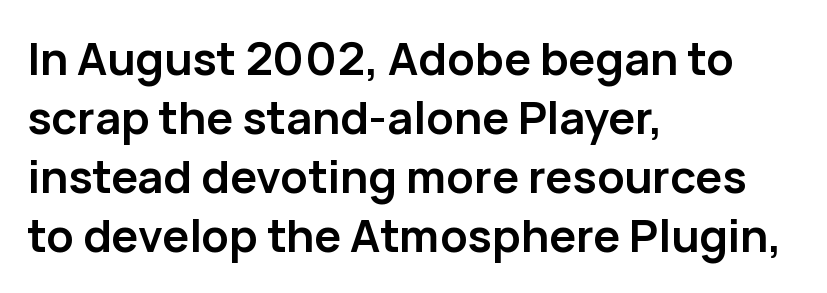
Q: Is the text bold? A: Yes.
Q: Is the text italic (slanted)? A: No, it is upright.
Q: Is the typeface a serif or a sans-serif typeface? A: Sans-serif.
Q: Is the text underlined? A: No.
Q: How is the paragraph aligned? A: Left-aligned.
Q: Is the spacing between letters normal or unusually wide? A: Normal.
Q: Is the spacing between lines tight, normal or loose? A: Normal.
Q: Width (condensed, normal, or wide)? A: Normal.
Q: Stroke contrast? A: Low.
Q: x-height? A: Medium.
Q: Monospaced? A: No.
